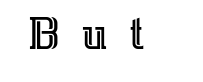
Someone cranked the tracking dial way up on this one. The type sits square on the baseline with zero lean. A typesetter would call this proportional, since set widths differ per character. The space beneath each line is pristine and unruled.
